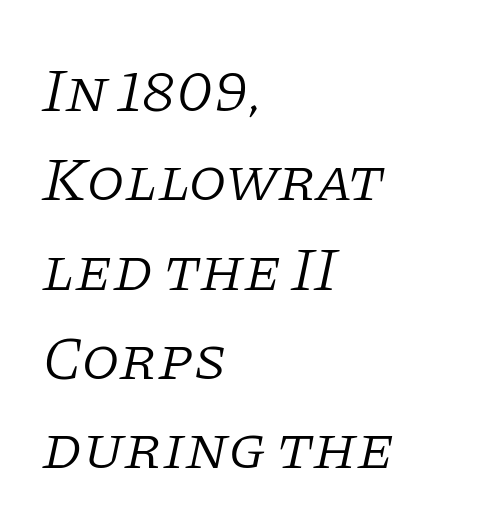
Q: Is the text bold? A: No.
Q: Is the text italic (slanted)? A: Yes, it leans right by about 11 degrees.
Q: Is the typeface a serif or a sans-serif typeface? A: Serif.
Q: Is the text underlined? A: No.
Q: How is the paragraph aligned? A: Left-aligned.
Q: Is the spacing between letters normal or unusually wide? A: Normal.
Q: Is the spacing between lines tight, normal or loose? A: Normal.
Q: Width (condensed, normal, or wide)? A: Normal.
Q: Stroke contrast? A: Low.
Q: x-height? A: Large.
Q: Monospaced? A: No.
